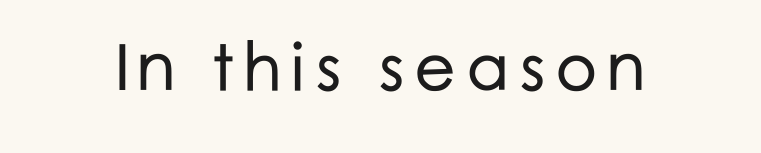
{"serif": "no", "italic": "no", "width": "normal", "stroke_contrast": "low", "x_height": "medium", "monospaced": "no", "underline": "no", "align": "center", "glyph_px": 66}
